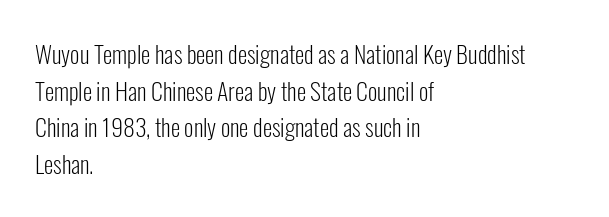
The image shows 24 px text type, upright; set left-aligned, normal line spacing (1.53x), normal letter spacing, not underlined.
